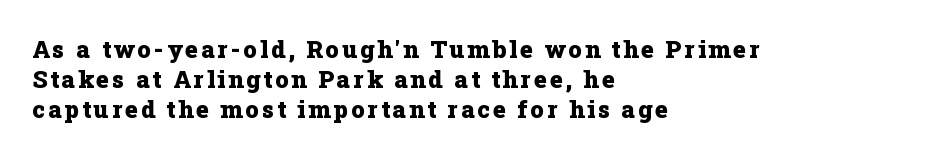
Line starts are locked; line ends wander. Type without underlining. Rendered with straight, roman letterforms. A normal amount of white space separates one row of letters from the next.
